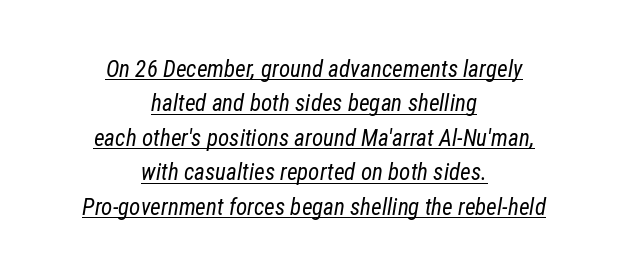
Q: Is the text bold? A: No.
Q: Is the text italic (slanted)? A: Yes, it leans right by about 12 degrees.
Q: Is the text underlined? A: Yes.
Q: How is the paragraph aligned? A: Centered.
Q: Is the spacing between letters normal or unusually wide? A: Normal.
Q: Is the spacing between lines tight, normal or loose? A: Normal.
